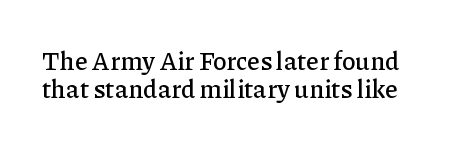
Bare-footed words on every line. The block of text is dense from top to bottom, with scant space between rows. Posture: upright roman. The type is set solid horizontally, with unmodified tracking.
